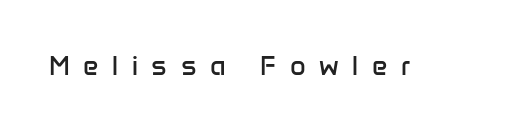
The letters look calm and open, with moderate or lighter stems. The axis of the letterforms is exactly vertical. This rendering widens character spacing well past its baseline value. Has an underline been added? It has not.
